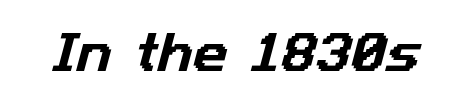
Each letter keeps its own natural width here, so spacing adapts to shape. Regarding serifs, this sample does without them. Type without underlining. The rendering keeps characters at their native spacing.
